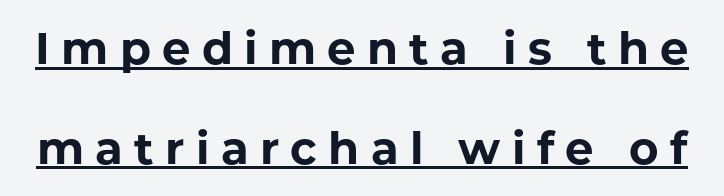
Q: Is the text bold? A: Yes.
Q: Is the text italic (slanted)? A: No, it is upright.
Q: Is the typeface a serif or a sans-serif typeface? A: Sans-serif.
Q: Is the text underlined? A: Yes.
Q: Is the spacing between letters normal or unusually wide? A: Unusually wide.
Q: Is the spacing between lines tight, normal or loose? A: Loose.
Q: Width (condensed, normal, or wide)? A: Normal.
Q: Stroke contrast? A: Low.
Q: x-height? A: Medium.
Q: Monospaced? A: No.
